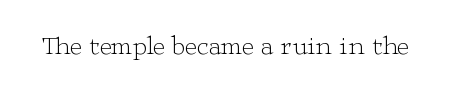
The image shows 26 px text type, upright; set normal letter spacing, not underlined.
